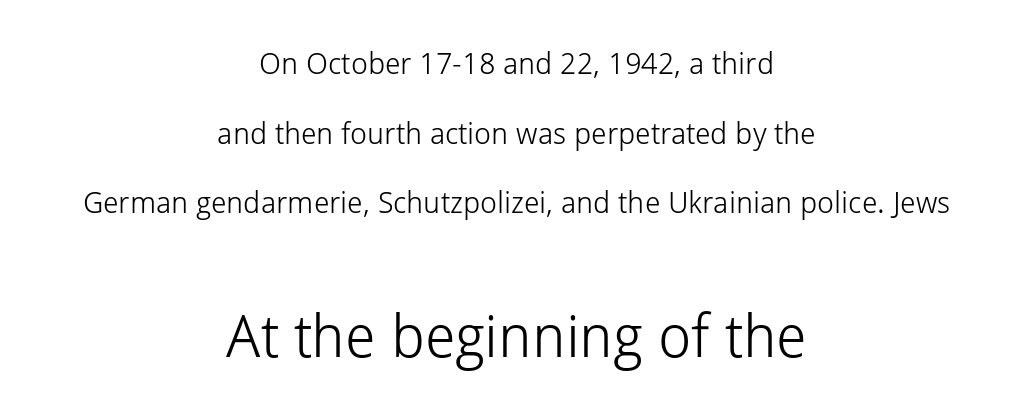
The face used here appears at its bigger size in the lower chunk. The space directly below the letters is spotless. A typesetter would call this zero additional tracking. The face used here is proportionally spaced, like ordinary book or web type. Typographically, this falls in the sans-serif category.
